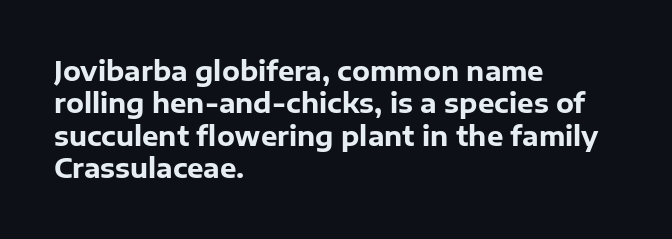
The image shows 26 px bold type, upright; set left-aligned, normal line spacing (1.25x), normal letter spacing, not underlined.
